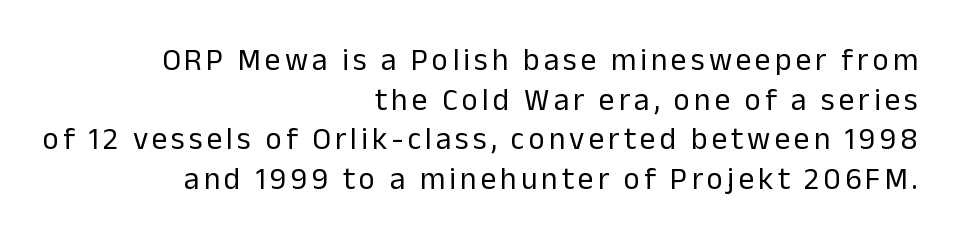
The image shows 31 px regular-weight sans-serif type, upright; set right-aligned, normal line spacing (1.28x), not underlined; low stroke contrast and a medium x-height.
